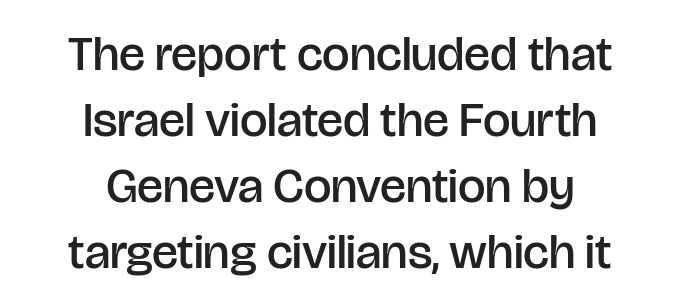
Q: Is the text bold? A: Semi-bold.
Q: Is the text italic (slanted)? A: No, it is upright.
Q: Is the typeface a serif or a sans-serif typeface? A: Sans-serif.
Q: Is the text underlined? A: No.
Q: How is the paragraph aligned? A: Centered.
Q: Is the spacing between letters normal or unusually wide? A: Normal.
Q: Is the spacing between lines tight, normal or loose? A: Normal.
Q: Width (condensed, normal, or wide)? A: Normal.
Q: Stroke contrast? A: Low.
Q: x-height? A: Large.
Q: Monospaced? A: No.
